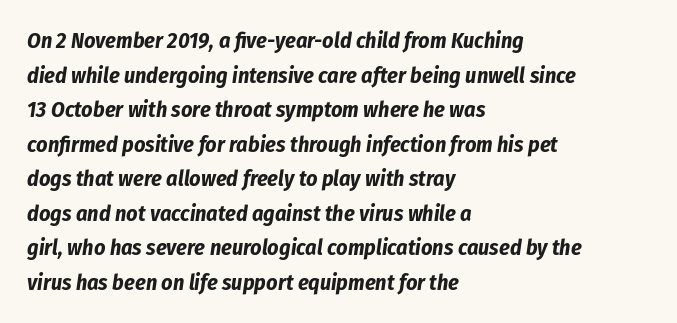
{"italic": "yes", "lean": "right", "slant_degrees": 8, "bold": "yes", "underline": "no", "align": "left", "line_spacing": "normal", "line_spacing_ratio": 1.57, "letter_spacing": "normal", "letter_spacing_em": 0.0, "glyph_px": 22}
